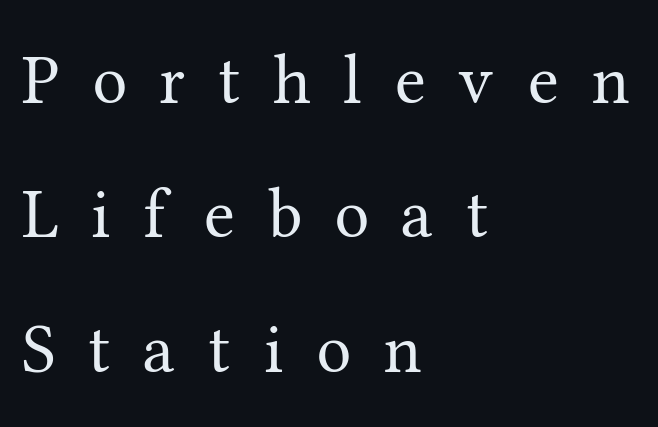
No letter is thick-stroked: the sample isn't bold. Reading down the block, your eye returns to a fixed left position each line. Characters follow at a spacing far wider than the type designer built in. Successive baselines arrive slowly, with a big drop between each. Little horizontal feet cap the strokes, marking this as serif type.
